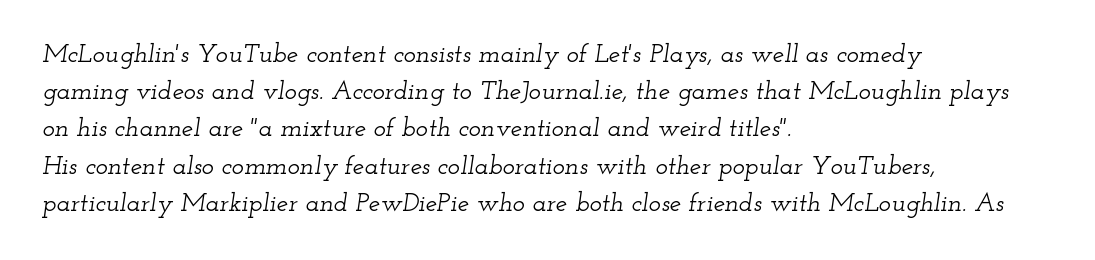
The image shows 26 px text type, italic (leaning right); set left-aligned, normal line spacing (1.43x), normal letter spacing, not underlined.
